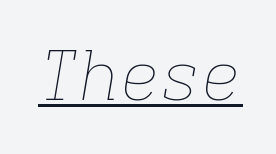
Check the space under the baseline: a stroke is drawn there. Look at the tracking — it's just the regular setting, nothing added. The strokes carry an ordinary text weight at most. The glyphs look as if they've been sheared to an angle. You could count columns in this text — the font is strictly monospaced.
